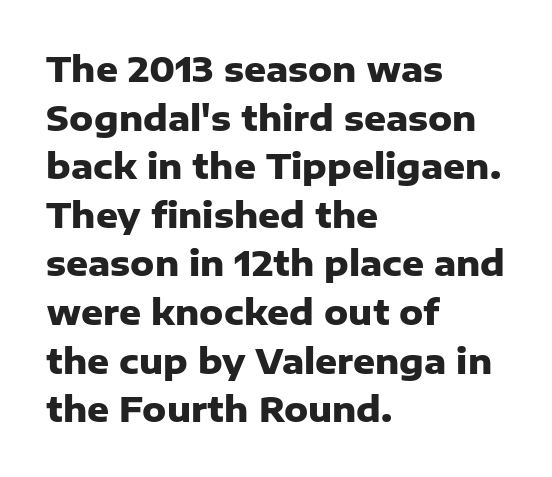
Typeset ragged right — the left edge is the straight one. Rule under the text: the space is simply empty. Nothing sits at the stroke ends, so this counts as sans-serif. A typesetter would call this proportional, since set widths differ per character. Italic: no, the glyphs are upright roman.
